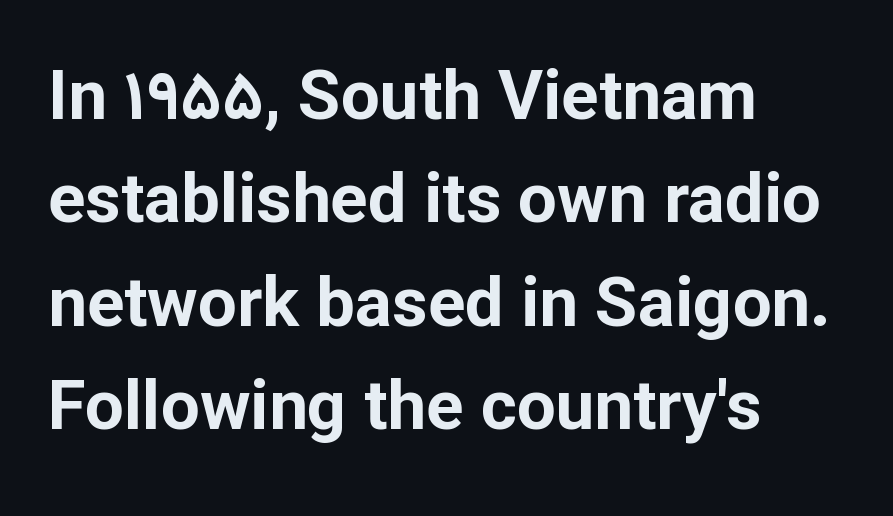
The image shows 69 px bold sans-serif type, upright; set left-aligned, normal line spacing (1.5x), normal letter spacing, not underlined; low stroke contrast and a medium x-height.
